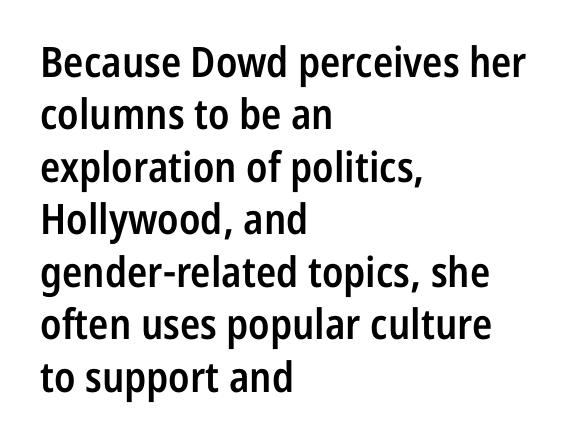
The image shows 42 px semibold, condensed sans-serif type, upright; set left-aligned, normal line spacing (1.25x), normal letter spacing, not underlined; low stroke contrast and a medium x-height.
